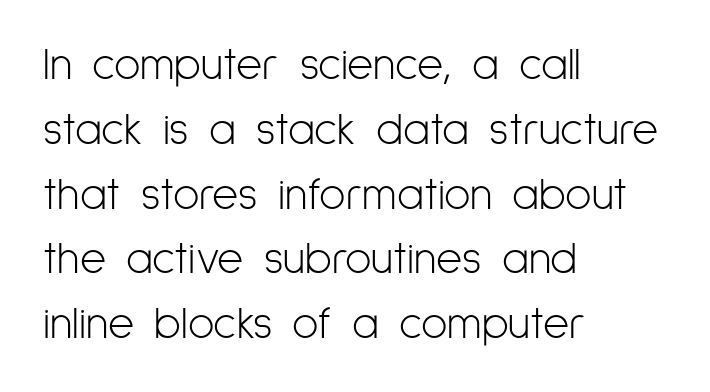
{"serif": "no", "italic": "no", "bold": "no", "weight": "light", "width": "condensed", "stroke_contrast": "low", "x_height": "medium", "monospaced": "no", "underline": "no", "align": "left", "line_spacing": "normal", "line_spacing_ratio": 1.44, "letter_spacing": "normal", "letter_spacing_em": 0.0, "glyph_px": 45}
